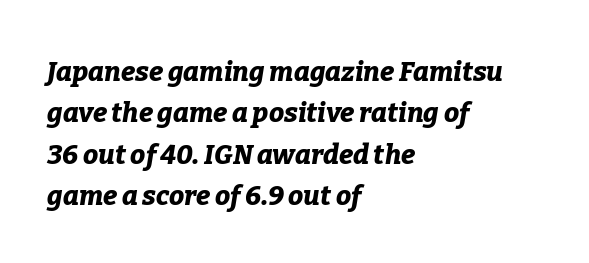
Q: Is the text bold? A: Yes.
Q: Is the text italic (slanted)? A: Yes, it leans right by about 9 degrees.
Q: Is the text underlined? A: No.
Q: How is the paragraph aligned? A: Left-aligned.
Q: Is the spacing between letters normal or unusually wide? A: Normal.
Q: Is the spacing between lines tight, normal or loose? A: Normal.
